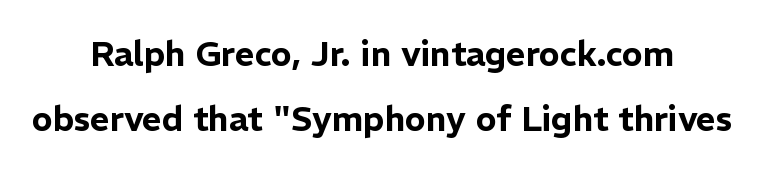
Beneath every word, the page is bare. The rag falls on both sides of this text block equally. You could not count columns in this text — the font is proportionally spaced. This is roman type, the default non-slanted kind. Words appear dense and cohesive because spacing is normal.
